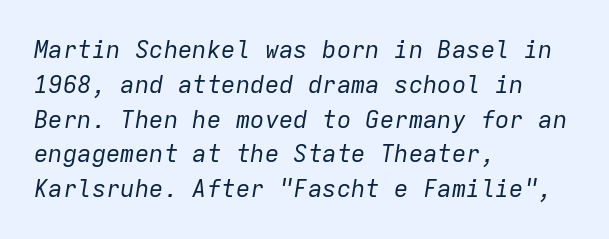
Typeset ragged right — the left edge is the straight one. The gaps between neighbouring characters are ordinary and unremarkable. The passage shown is not bold in any degree. The rows are spaced the way most documents space them.
